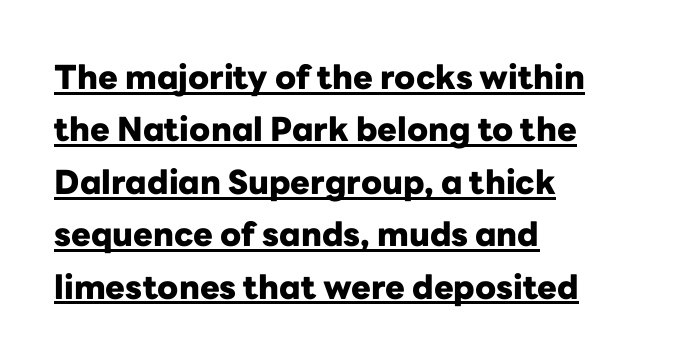
The string is rendered with underlining switched on. The tracking reads as untouched default to a designer's eye. What kind of face is this? One without serifs — a sans. How heavy is the stroke? Heavy — this is a bold. The text block is weighted toward the left margin, trailing off unevenly rightward. Spacing verdict: proportional, widths tailored to each character.
